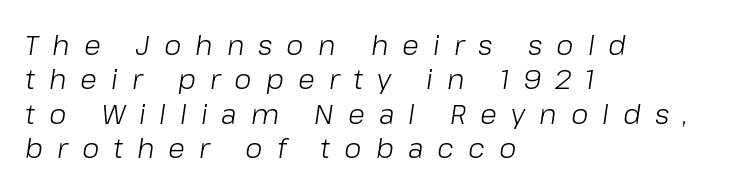
The letters are spread apart with noticeably loose tracking. The text block is weighted toward the left margin, trailing off unevenly rightward. A typesetter would call this proportional, since set widths differ per character. An italicized treatment has been applied to the whole sample.
